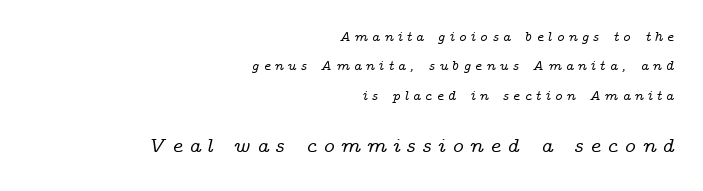
The image shows 21 px text type, italic (leaning right); set right-aligned, loose line spacing (2.1x), unusually wide letter spacing (+0.27 em), not underlined; the second (bottom) block is 1.5x larger.
